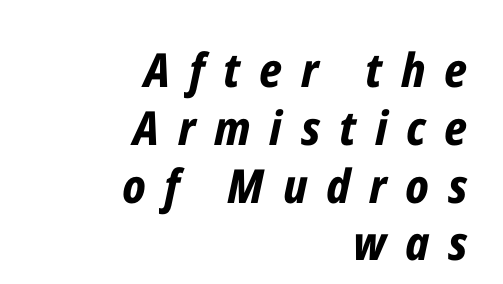
Q: Is the text bold? A: Yes.
Q: Is the text italic (slanted)? A: Yes, it leans right by about 12 degrees.
Q: Is the text underlined? A: No.
Q: How is the paragraph aligned? A: Right-aligned.
Q: Is the spacing between letters normal or unusually wide? A: Unusually wide.
Q: Width (condensed, normal, or wide)? A: Condensed.
Q: Stroke contrast? A: Low.
Q: x-height? A: Medium.
Q: Monospaced? A: No.
